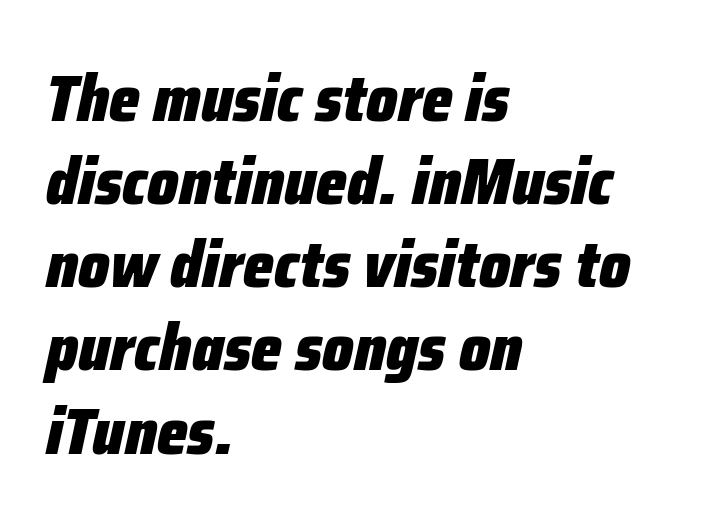
Notice how thick the strokes are: this is what a full bold looks like. Regular leading. The setting favours the left margin, as ordinary paragraphs usually do. The face used here is proportionally spaced, like ordinary book or web type. This sample uses an oblique cut, with every glyph tilted off the vertical.
